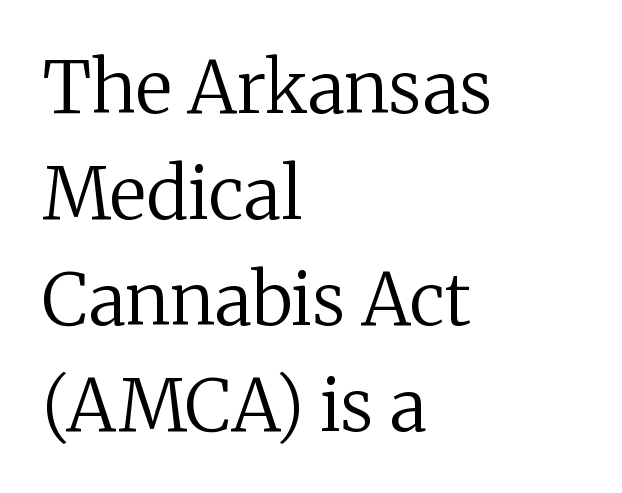
{"serif": "yes", "italic": "no", "bold": "no", "weight": "regular", "width": "normal", "stroke_contrast": "medium", "x_height": "medium", "monospaced": "no", "underline": "no", "align": "left", "line_spacing": "normal", "line_spacing_ratio": 1.47, "letter_spacing": "normal", "letter_spacing_em": 0.0, "glyph_px": 72}
